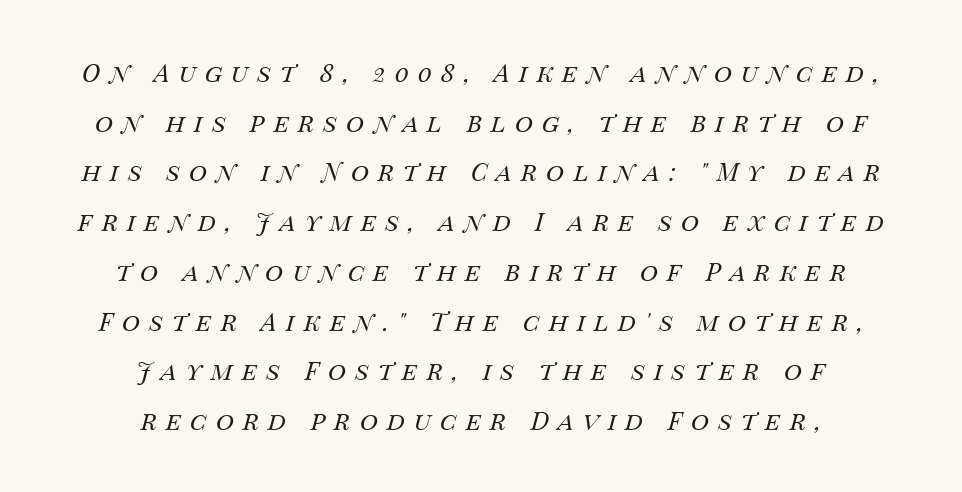
Q: Is the text bold? A: No.
Q: Is the text italic (slanted)? A: Yes, it leans right by about 14 degrees.
Q: Is the text underlined? A: No.
Q: How is the paragraph aligned? A: Centered.
Q: Is the spacing between letters normal or unusually wide? A: Unusually wide.
Q: Is the spacing between lines tight, normal or loose? A: Loose.
